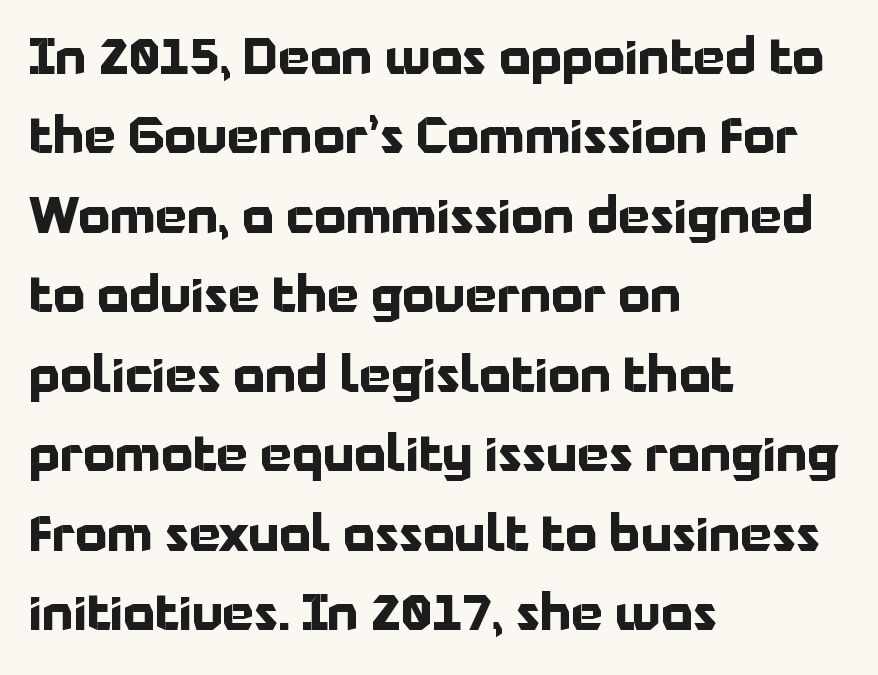
The image shows 50 px bold sans-serif type, upright; set left-aligned, normal line spacing (1.59x), normal letter spacing, not underlined; low stroke contrast and a medium x-height.
